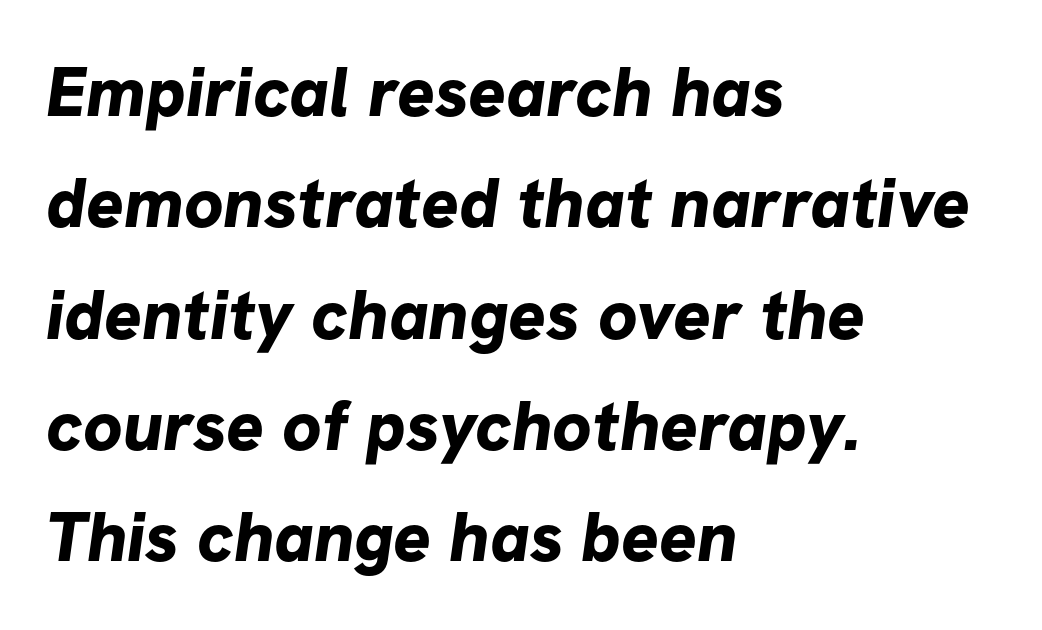
{"serif": "no", "bold": "yes", "weight": "bold", "width": "normal", "stroke_contrast": "low", "x_height": "medium", "monospaced": "no", "underline": "no", "align": "left", "line_spacing": "normal", "line_spacing_ratio": 1.59, "letter_spacing": "normal", "letter_spacing_em": 0.0, "glyph_px": 70}
